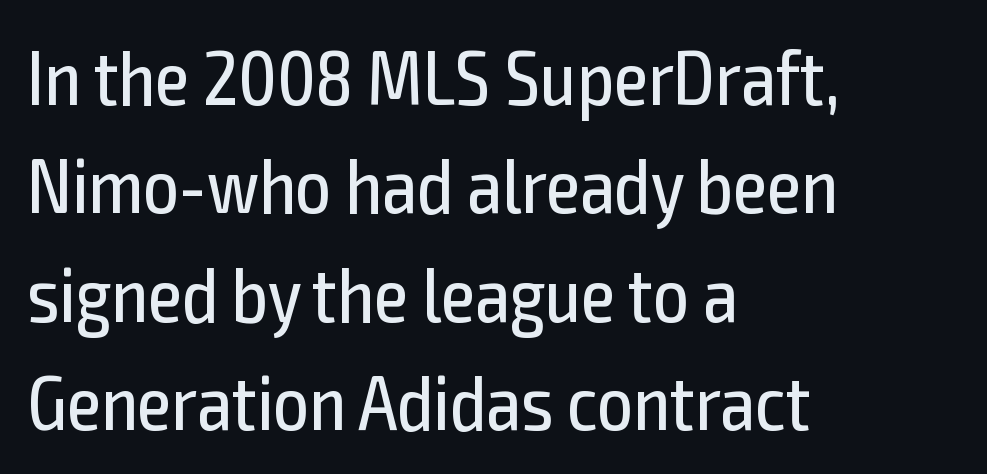
{"serif": "no", "italic": "no", "bold": "no", "weight": "regular", "width": "condensed", "x_height": "medium", "monospaced": "no", "underline": "no", "align": "left", "line_spacing": "normal", "line_spacing_ratio": 1.39, "letter_spacing": "normal", "letter_spacing_em": 0.0, "glyph_px": 78}
